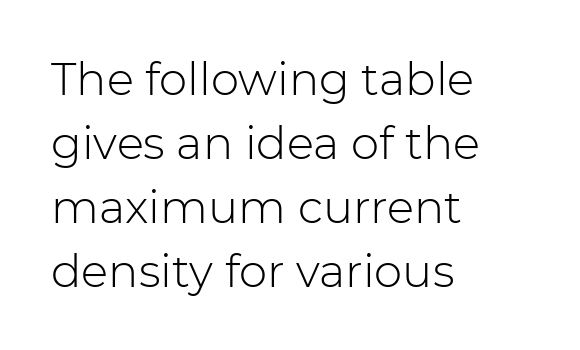
Q: Is the text bold? A: No.
Q: Is the text italic (slanted)? A: No, it is upright.
Q: Is the typeface a serif or a sans-serif typeface? A: Sans-serif.
Q: Is the text underlined? A: No.
Q: How is the paragraph aligned? A: Left-aligned.
Q: Is the spacing between letters normal or unusually wide? A: Normal.
Q: Is the spacing between lines tight, normal or loose? A: Normal.
Q: Width (condensed, normal, or wide)? A: Normal.
Q: Stroke contrast? A: Low.
Q: x-height? A: Medium.
Q: Monospaced? A: No.
